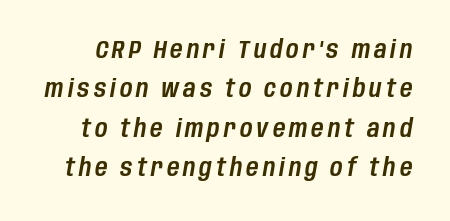
{"italic": "yes", "lean": "right", "slant_degrees": 10, "underline": "no", "line_spacing": "normal", "line_spacing_ratio": 1.64, "glyph_px": 24}
